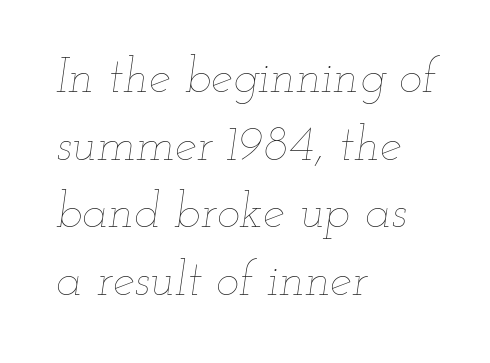
Alignment: flush left. Just letters on the line, the space beneath them empty. The lines sit at an ordinary, default distance from one another. The letters look calm and open, with moderate or lighter stems.
